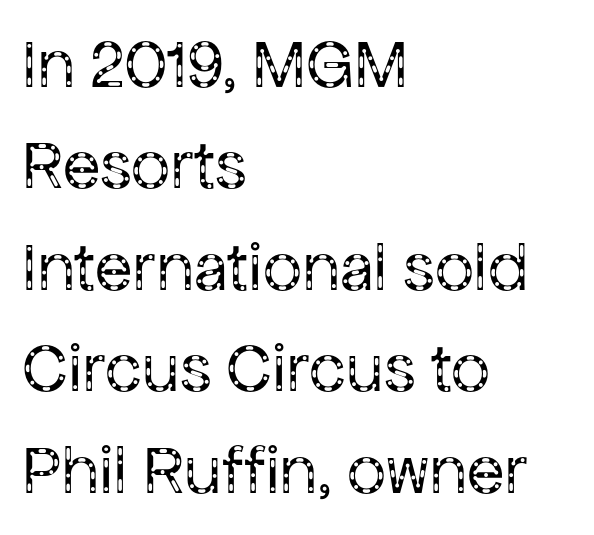
The image shows 69 px regular-weight sans-serif type, upright; set left-aligned, normal line spacing (1.47x), normal letter spacing, not underlined; low stroke contrast and a medium x-height.
